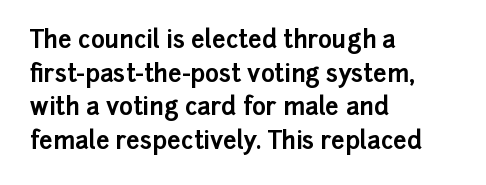
{"italic": "no", "bold": "yes", "underline": "no", "align": "left", "line_spacing": "normal", "line_spacing_ratio": 1.4, "letter_spacing": "normal", "letter_spacing_em": 0.0, "glyph_px": 24}
